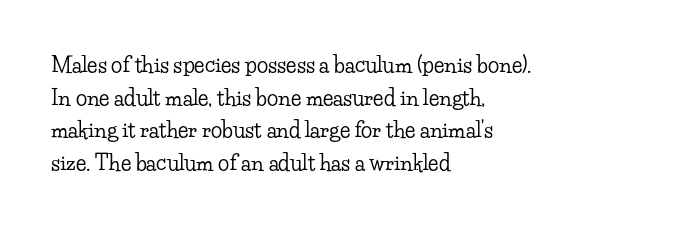
Q: Is the text italic (slanted)? A: No, it is upright.
Q: Is the text underlined? A: No.
Q: How is the paragraph aligned? A: Left-aligned.
Q: Is the spacing between letters normal or unusually wide? A: Normal.
Q: Is the spacing between lines tight, normal or loose? A: Normal.
